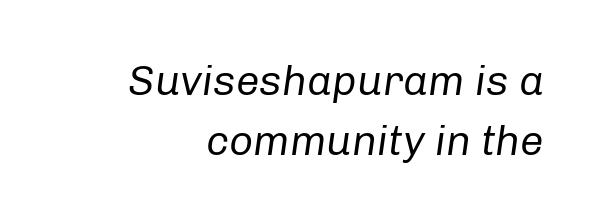
The rendering uses natural spacing where letterforms have individual widths. Reading down the column, the eye jumps a familiar distance to each next line. Check under the words: just untouched page. You can tell it's italic because the verticals aren't actually vertical. Summary of weight: not heavy and not bold.
